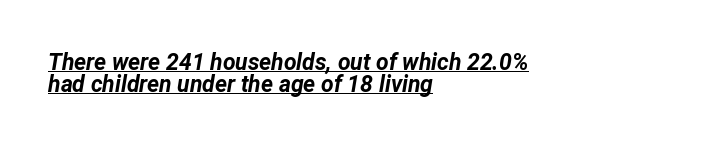
The image shows 23 px bold type, italic (leaning right); set left-aligned, tight line spacing (0.97x), normal letter spacing, underlined.
